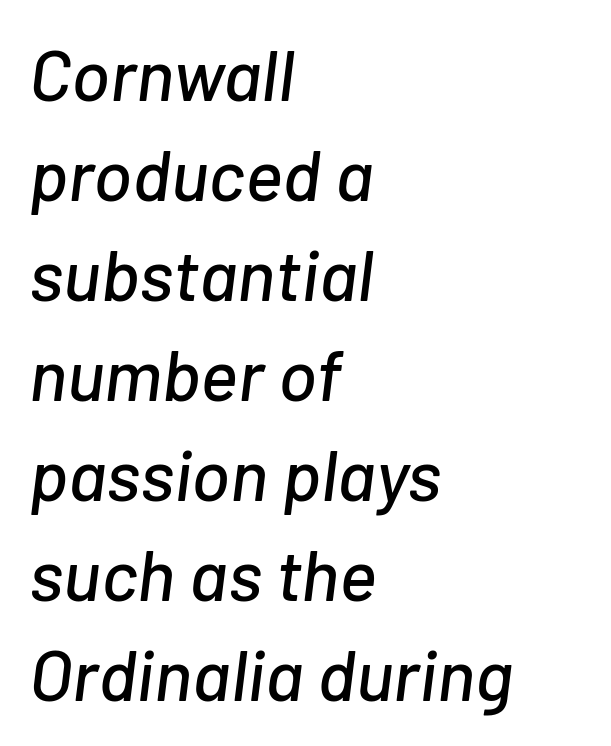
Line starts are locked; line ends wander. Descenders hang freely into open space. Tall strokes in this sample are angled rather than plumb. Baseline-to-baseline distance is the conventional proportion of letter height.
